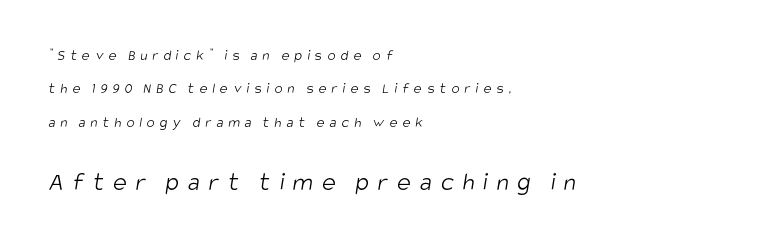
The image shows 26 px text type; set left-aligned, loose line spacing (2.23x), unusually wide letter spacing (+0.34 em), not underlined; the second (bottom) block is 1.73x larger.
